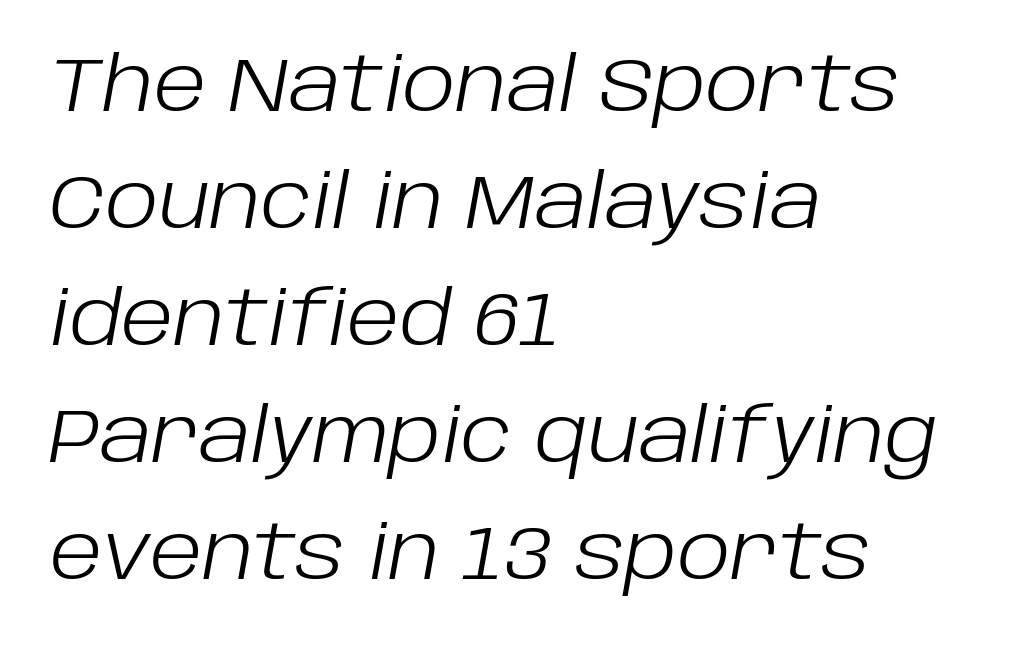
Q: Is the text bold? A: No.
Q: Is the text italic (slanted)? A: Yes, it leans right by about 10 degrees.
Q: Is the text underlined? A: No.
Q: How is the paragraph aligned? A: Left-aligned.
Q: Is the spacing between letters normal or unusually wide? A: Normal.
Q: Is the spacing between lines tight, normal or loose? A: Normal.
Q: Width (condensed, normal, or wide)? A: Normal.
Q: Stroke contrast? A: Low.
Q: x-height? A: Large.
Q: Monospaced? A: No.
